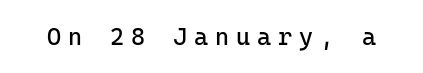
Q: Is the text bold? A: No.
Q: Is the text italic (slanted)? A: No, it is upright.
Q: Is the text underlined? A: No.
Q: Is the spacing between letters normal or unusually wide? A: Unusually wide.
